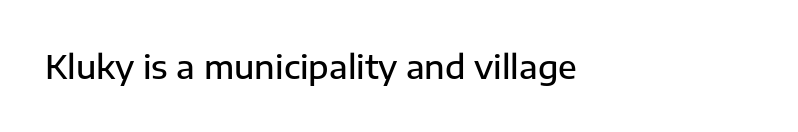
Q: Is the text bold? A: Semi-bold.
Q: Is the text italic (slanted)? A: No, it is upright.
Q: Is the typeface a serif or a sans-serif typeface? A: Sans-serif.
Q: Is the text underlined? A: No.
Q: Is the spacing between letters normal or unusually wide? A: Normal.
Q: Width (condensed, normal, or wide)? A: Normal.
Q: Stroke contrast? A: Low.
Q: x-height? A: Medium.
Q: Monospaced? A: No.
